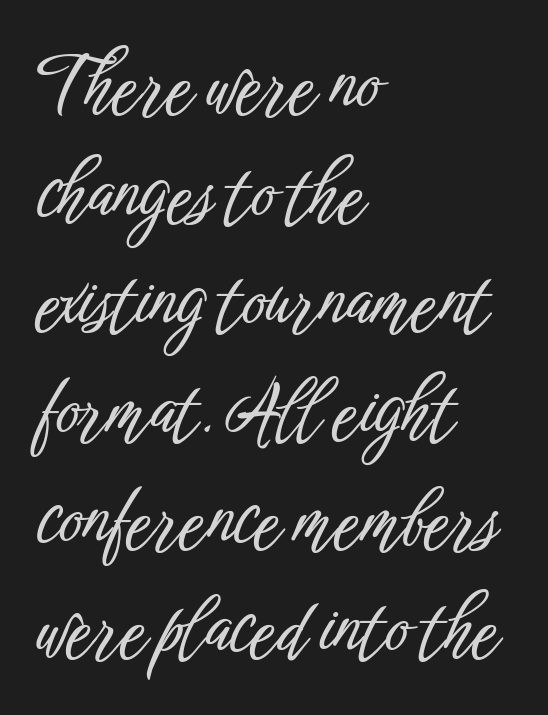
Q: Is the text italic (slanted)? A: Yes.
Q: Is the typeface a serif or a sans-serif typeface? A: Sans-serif.
Q: Is the text underlined? A: No.
Q: How is the paragraph aligned? A: Left-aligned.
Q: Is the spacing between letters normal or unusually wide? A: Normal.
Q: Is the spacing between lines tight, normal or loose? A: Normal.
Q: Width (condensed, normal, or wide)? A: Condensed.
Q: Stroke contrast? A: Low.
Q: x-height? A: Medium.
Q: Monospaced? A: No.
